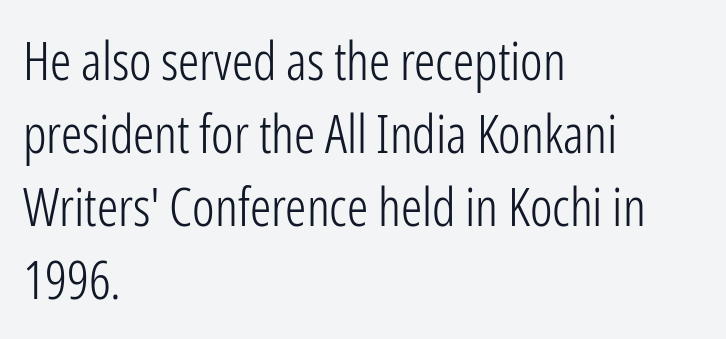
{"serif": "no", "italic": "no", "bold": "no", "weight": "light", "width": "condensed", "stroke_contrast": "low", "x_height": "medium", "monospaced": "no", "underline": "no", "align": "left", "line_spacing": "normal", "line_spacing_ratio": 1.38, "letter_spacing": "normal", "letter_spacing_em": 0.0, "glyph_px": 53}
